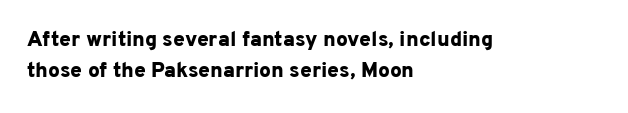
Posture: vertical. A classic flush-left, rag-right setting is used for this passage. Horizontal bands of white between lines are of average thickness. Each word holds together tightly as a unit, with standard inter-letter gaps. The font is running at its bold setting.
